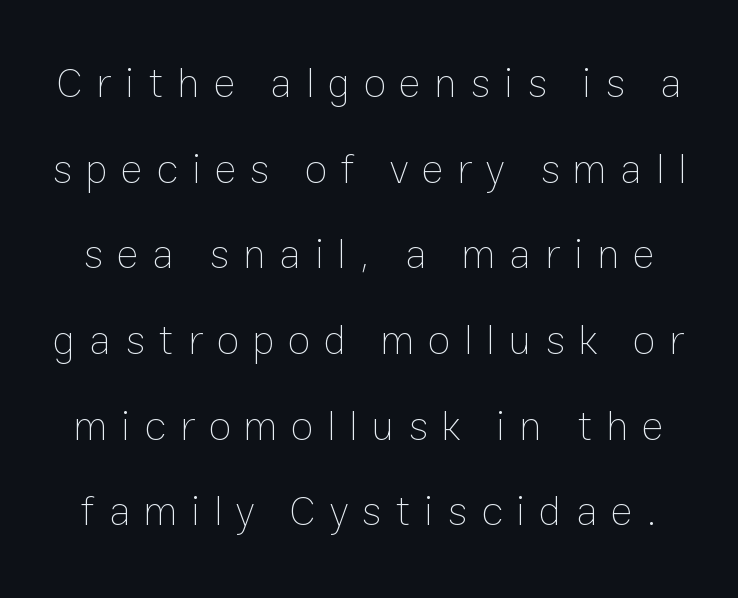
The image shows 42 px thin type, upright; set loose line spacing (2.04x), unusually wide letter spacing (+0.32 em), not underlined; low stroke contrast and a medium x-height.
